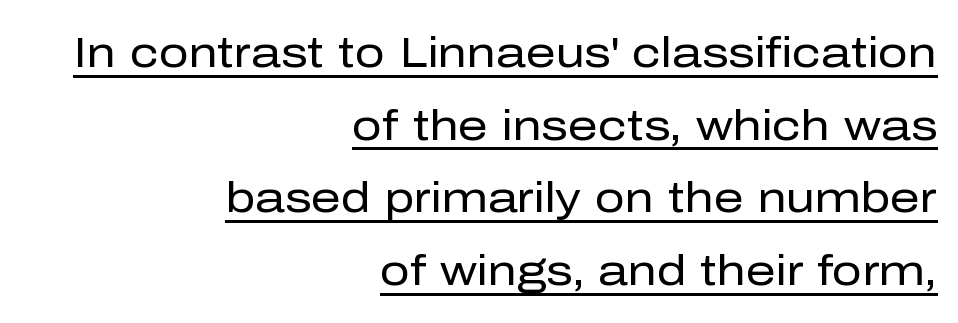
The image shows 42 px regular-weight sans-serif type, upright; set right-aligned, line spacing 1.73x, normal letter spacing, underlined; low stroke contrast and a medium x-height.
